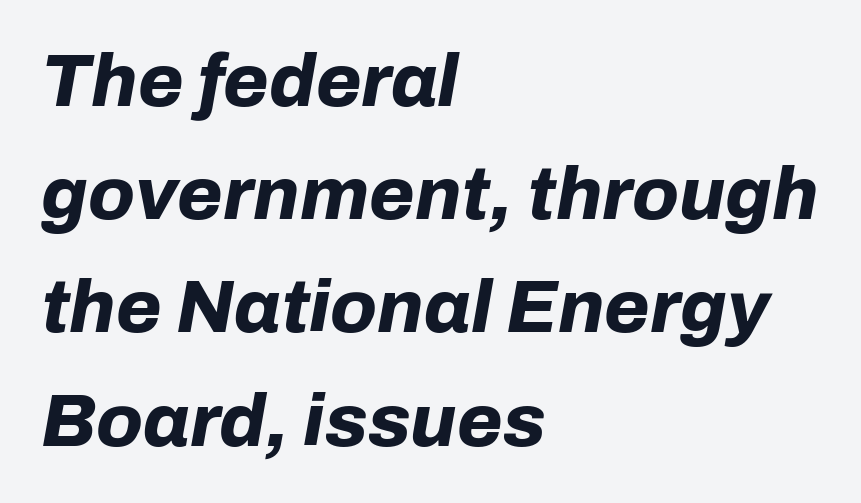
Has an underline been added? It has not. The type is set solid horizontally, with unmodified tracking. Weight: bold. Reading down the column, the eye jumps a familiar distance to each next line. Slanted lettering throughout. In CSS terms this would be text-align: left.
